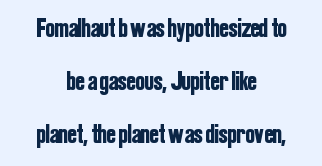
These lines are centered, leaving both edges ragged. This sample uses plain, unmodified letter spacing. Glance below the letters and you will spot only blank space. Vertically, the passage feels expansive, rows floating well apart.
